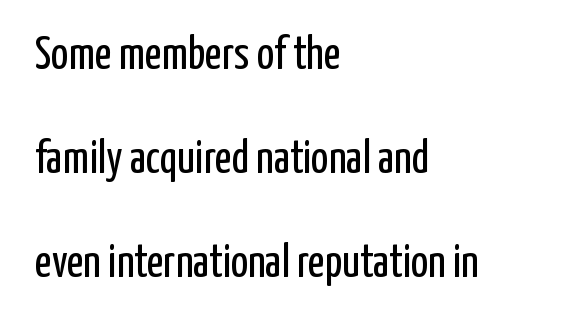
Counters stay open thanks to moderate or lighter strokes. Has an underline been added? It has not. Italic? Not at all — the glyphs are vertical. Each letter keeps its own natural width here, so spacing adapts to shape. Observe the ordinary spacing: letters are neighbours, not strangers.
